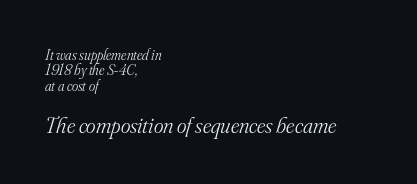
{"italic": "yes", "lean": "right", "slant_degrees": 16, "bold": "no", "underline": "no", "align": "left", "line_spacing": "tight", "line_spacing_ratio": 1.03, "letter_spacing": "normal", "letter_spacing_em": 0.0, "larger_block": "second", "size_ratio": 1.53, "glyph_px": 23}
